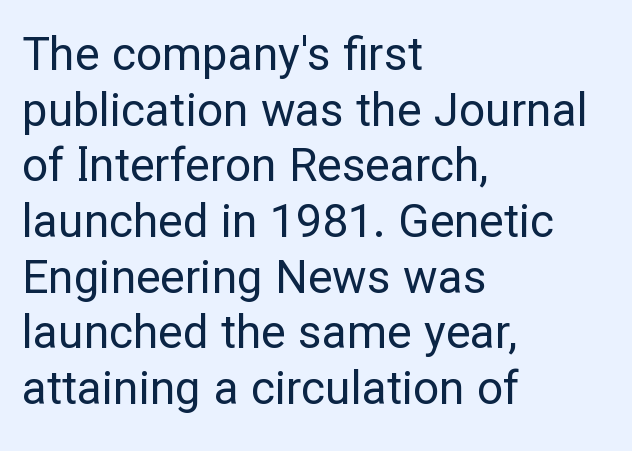
{"serif": "no", "italic": "no", "bold": "no", "weight": "regular", "width": "normal", "stroke_contrast": "low", "x_height": "medium", "monospaced": "no", "underline": "no", "align": "left", "line_spacing_ratio": 1.21, "letter_spacing": "normal", "letter_spacing_em": 0.0, "glyph_px": 46}
